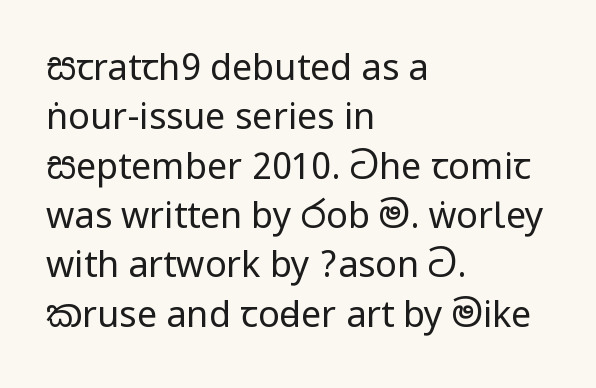
The strokes carry an ordinary text weight at most. In CSS terms this would be text-align: left. The glyphs are unaccompanied by any horizontal stroke below them. You can tell it's not italic because the verticals are truly vertical. Leading: standard.
